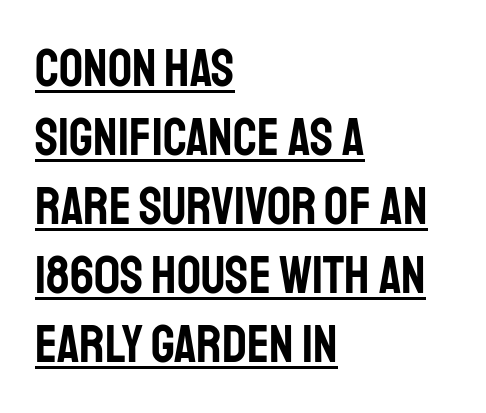
The image shows 53 px condensed sans-serif type, upright; set left-aligned, normal line spacing (1.3x), normal letter spacing, underlined; low stroke contrast and a large x-height.
